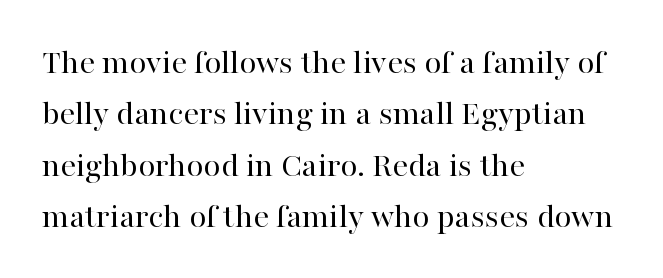
Q: Is the text bold? A: No.
Q: Is the text italic (slanted)? A: No, it is upright.
Q: Is the typeface a serif or a sans-serif typeface? A: Serif.
Q: Is the text underlined? A: No.
Q: How is the paragraph aligned? A: Left-aligned.
Q: Is the spacing between letters normal or unusually wide? A: Normal.
Q: Is the spacing between lines tight, normal or loose? A: Normal.
Q: Width (condensed, normal, or wide)? A: Normal.
Q: Stroke contrast? A: High.
Q: x-height? A: Medium.
Q: Monospaced? A: No.
